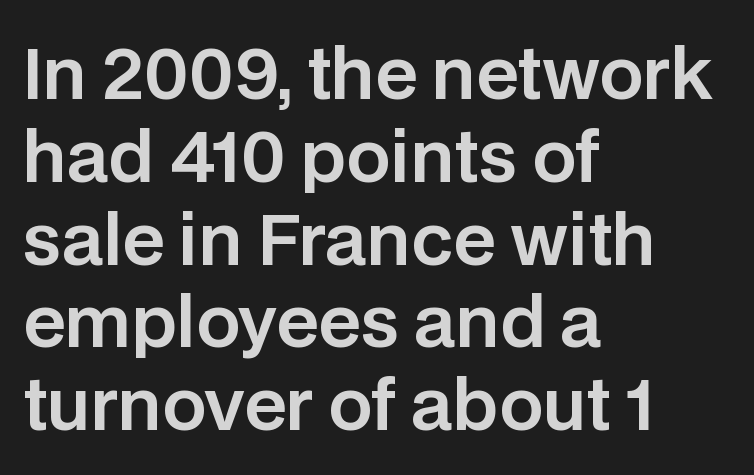
{"serif": "no", "italic": "no", "width": "normal", "stroke_contrast": "low", "x_height": "large", "monospaced": "no", "underline": "no", "align": "left", "line_spacing_ratio": 1.2, "letter_spacing": "normal", "letter_spacing_em": 0.0, "glyph_px": 69}
